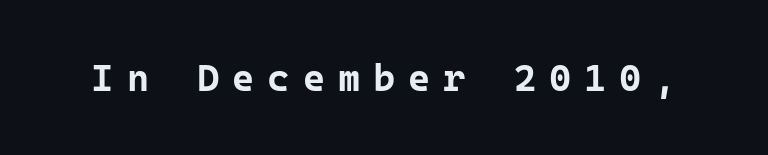
Q: Is the text bold? A: Yes.
Q: Is the text italic (slanted)? A: No, it is upright.
Q: Is the typeface a serif or a sans-serif typeface? A: Sans-serif.
Q: Is the text underlined? A: No.
Q: Is the spacing between letters normal or unusually wide? A: Unusually wide.
Q: Width (condensed, normal, or wide)? A: Normal.
Q: Stroke contrast? A: Low.
Q: x-height? A: Medium.
Q: Monospaced? A: Yes.
